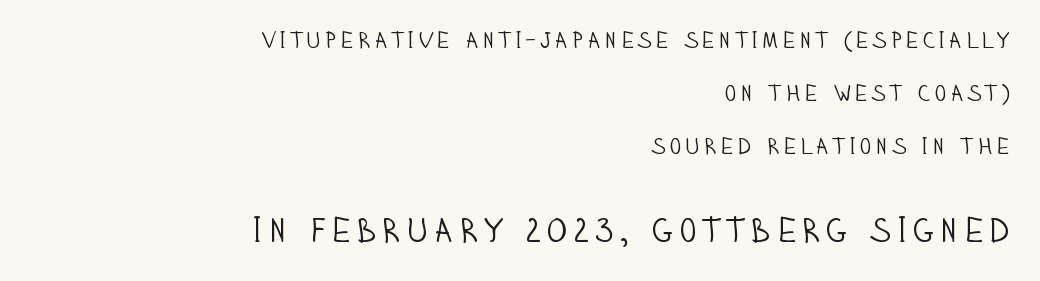
Q: Is the text bold? A: No.
Q: Is the text italic (slanted)? A: No, it is upright.
Q: Is the typeface a serif or a sans-serif typeface? A: Sans-serif.
Q: Is the text underlined? A: No.
Q: How is the paragraph aligned? A: Right-aligned.
Q: Is the spacing between lines tight, normal or loose? A: Loose.
Q: Which block of text is set in a larger size, the first (top) or the second (bottom)? A: The second (bottom) one.
Q: Width (condensed, normal, or wide)? A: Condensed.
Q: Stroke contrast? A: Low.
Q: x-height? A: Large.
Q: Monospaced? A: No.
